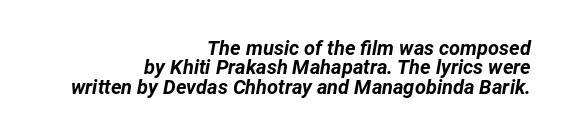
{"italic": "yes", "lean": "right", "slant_degrees": 12, "bold": "yes", "underline": "no", "align": "right", "line_spacing": "tight", "line_spacing_ratio": 0.97, "letter_spacing": "normal", "letter_spacing_em": 0.0, "glyph_px": 20}
